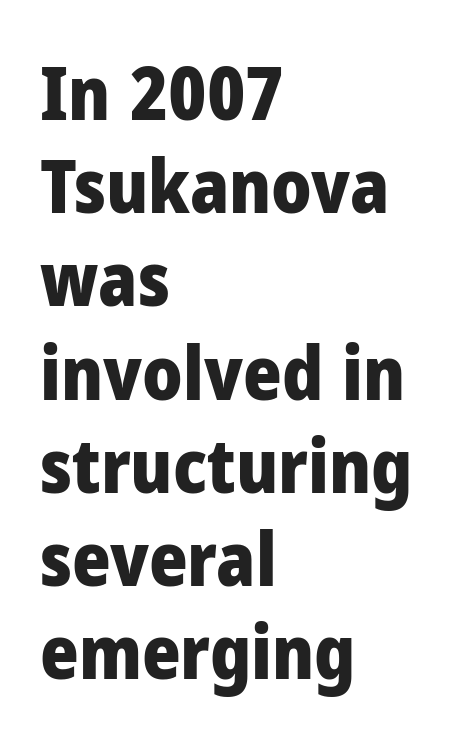
Words appear dense and cohesive because spacing is normal. The font is running at its bold setting. Are there feet on the stems? There aren't — it's a sans. Lines of text with bare space underneath.
